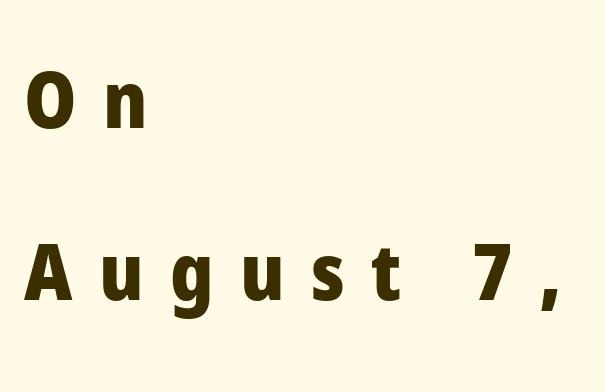
The image shows 78 px heavy sans-serif type, upright; set left-aligned, loose line spacing (2.2x), unusually wide letter spacing (+0.34 em), not underlined; low stroke contrast and a medium x-height.
